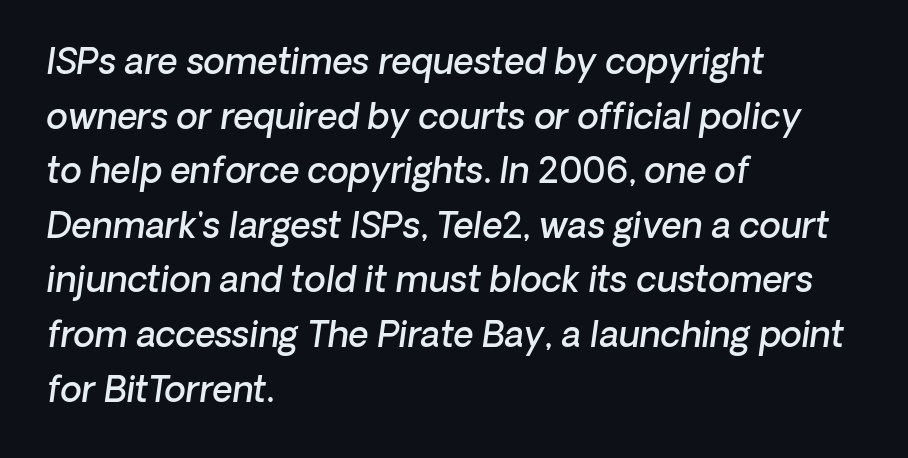
{"serif": "no", "bold": "semi", "weight": "semibold", "width": "normal", "stroke_contrast": "low", "x_height": "medium", "monospaced": "no", "underline": "no", "align": "left", "line_spacing": "normal", "line_spacing_ratio": 1.56, "letter_spacing": "normal", "letter_spacing_em": 0.0, "glyph_px": 35}
